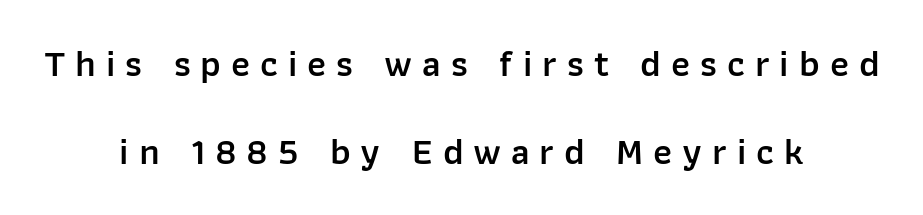
Q: Is the text bold? A: Semi-bold.
Q: Is the text italic (slanted)? A: No, it is upright.
Q: Is the typeface a serif or a sans-serif typeface? A: Sans-serif.
Q: Is the text underlined? A: No.
Q: How is the paragraph aligned? A: Centered.
Q: Is the spacing between letters normal or unusually wide? A: Unusually wide.
Q: Is the spacing between lines tight, normal or loose? A: Loose.
Q: Width (condensed, normal, or wide)? A: Normal.
Q: Stroke contrast? A: Low.
Q: x-height? A: Medium.
Q: Monospaced? A: No.
